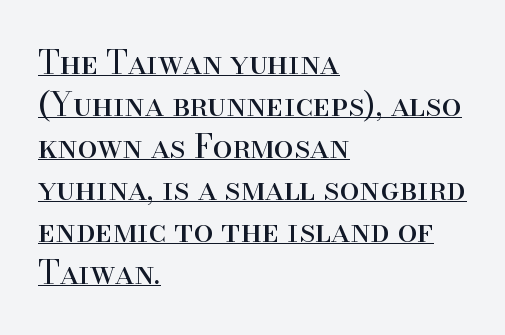
The image shows 32 px regular-weight serif type, upright; set left-aligned, normal line spacing (1.31x), normal letter spacing, underlined; high stroke contrast and a small x-height.
